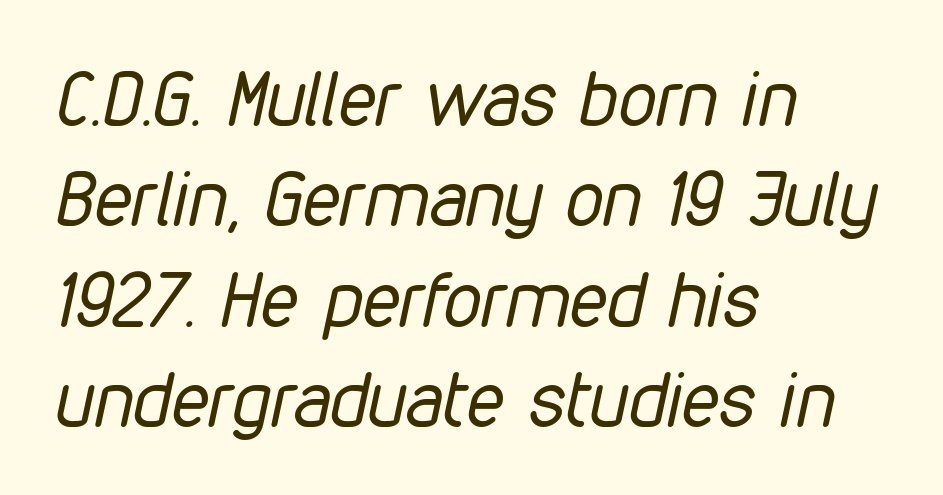
A typesetter would call this proportional, since set widths differ per character. When letters slant like this, we call the style italic. These glyphs show unthickened strokes, regular width or finer. The strip under each line holds only bare page. Where is the straight margin? On the left.
